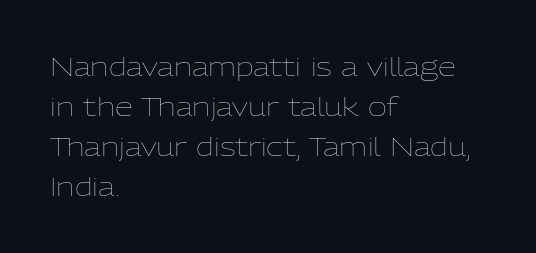
Q: Is the text bold? A: No.
Q: Is the text italic (slanted)? A: No, it is upright.
Q: Is the text underlined? A: No.
Q: How is the paragraph aligned? A: Left-aligned.
Q: Is the spacing between letters normal or unusually wide? A: Normal.
Q: Is the spacing between lines tight, normal or loose? A: Normal.
